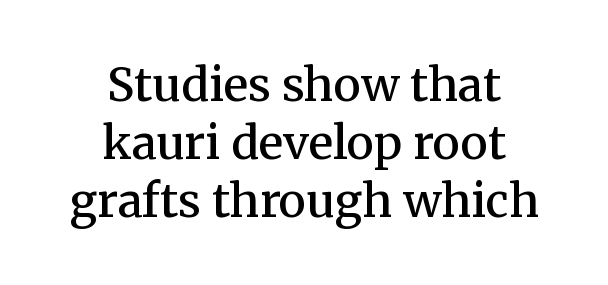
The typesetter chose a symmetrical, centered arrangement here. Italic? Not at all — the glyphs are vertical. Clear beneath every line of the passage. The face used here is seriffed, in the tradition of book romans. If you measured baseline to baseline, you'd find a middling distance.
